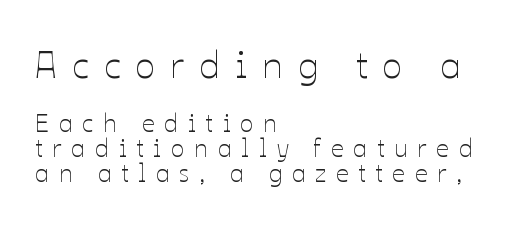
The image shows 38 px thin type, upright; set left-aligned, tight line spacing (1.0x), unusually wide letter spacing (+0.39 em), not underlined; the first (top) block is 1.52x larger; low stroke contrast and a medium x-height.
